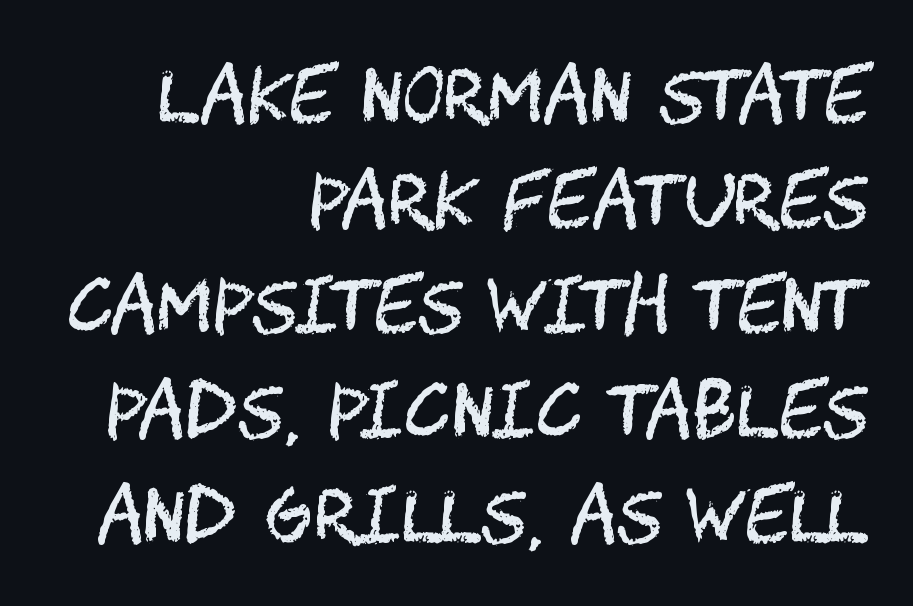
Q: Is the text bold? A: No.
Q: Is the text italic (slanted)? A: No, it is upright.
Q: Is the typeface a serif or a sans-serif typeface? A: Sans-serif.
Q: Is the text underlined? A: No.
Q: How is the paragraph aligned? A: Right-aligned.
Q: Is the spacing between letters normal or unusually wide? A: Normal.
Q: Is the spacing between lines tight, normal or loose? A: Normal.
Q: Width (condensed, normal, or wide)? A: Condensed.
Q: Stroke contrast? A: Medium.
Q: x-height? A: Large.
